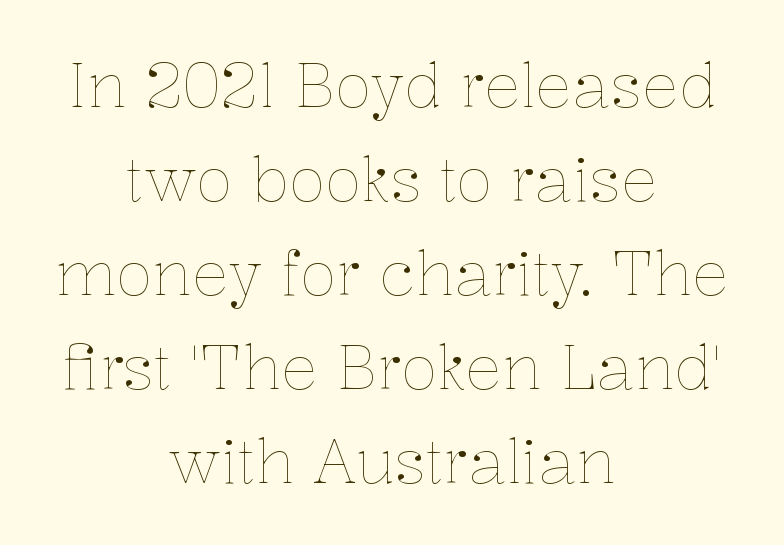
The image shows 61 px thin type, upright; set centered, normal line spacing (1.54x), normal letter spacing, not underlined; low stroke contrast and a medium x-height.
